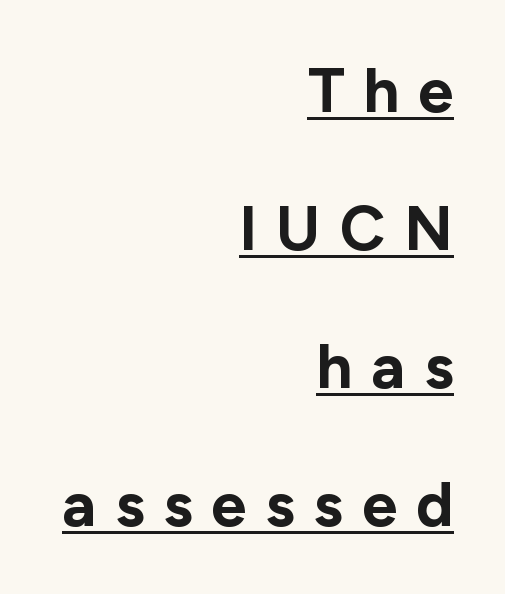
Rendered with straight, roman letterforms. These lines are rendered in a variable-pitch font. Notice how the passage keeps a crisp vertical edge on the right only. Successive baselines arrive slowly, with a big drop between each. Regarding serifs, this sample does without them. Compared with an ordinary text face, these strokes are far heavier — a full bold.
